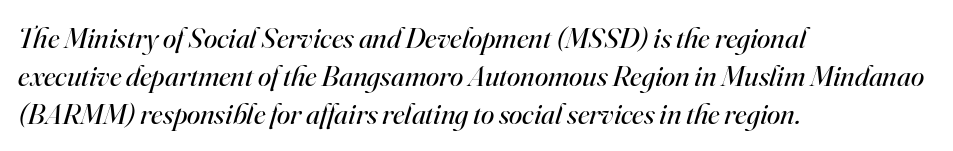
The image shows 30 px regular-weight serif type, italic (leaning right); set left-aligned, normal line spacing (1.27x), normal letter spacing, not underlined; high stroke contrast and a small x-height.
